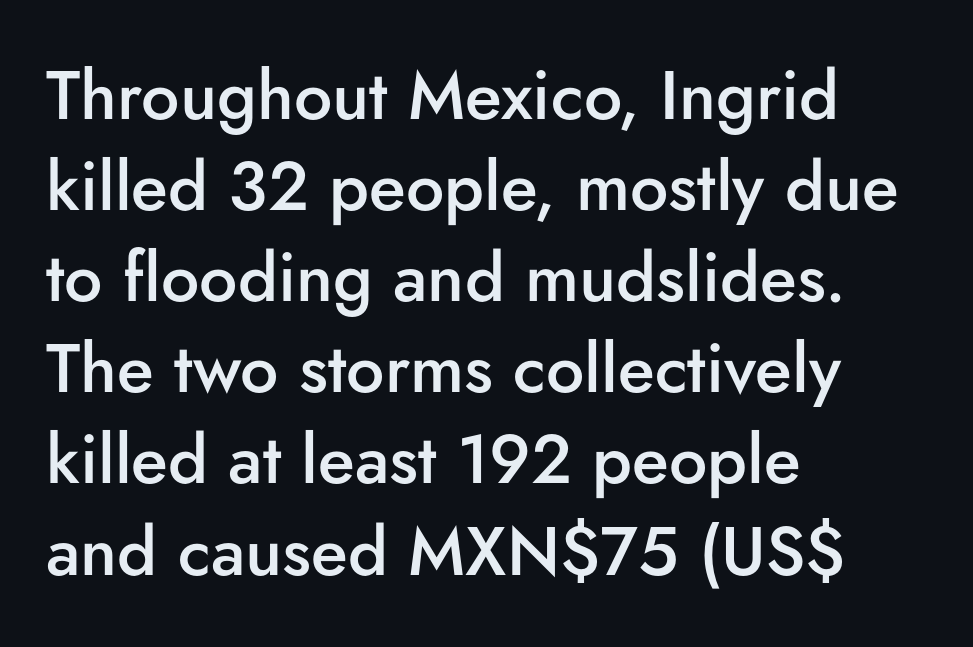
Q: Is the text bold? A: Semi-bold.
Q: Is the text italic (slanted)? A: No, it is upright.
Q: Is the typeface a serif or a sans-serif typeface? A: Sans-serif.
Q: Is the text underlined? A: No.
Q: How is the paragraph aligned? A: Left-aligned.
Q: Is the spacing between letters normal or unusually wide? A: Normal.
Q: Is the spacing between lines tight, normal or loose? A: Normal.
Q: Width (condensed, normal, or wide)? A: Normal.
Q: Stroke contrast? A: Low.
Q: x-height? A: Small.
Q: Monospaced? A: No.
